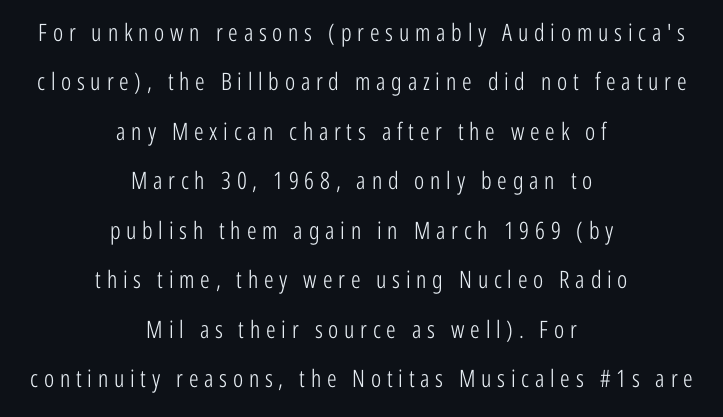
The image shows 24 px text type, upright; set centered, loose line spacing (2.06x), unusually wide letter spacing (+0.24 em), not underlined.
